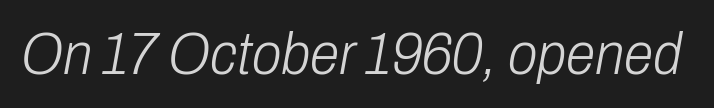
Q: Is the text bold? A: No.
Q: Is the text italic (slanted)? A: Yes, it leans right by about 10 degrees.
Q: Is the text underlined? A: No.
Q: Is the spacing between letters normal or unusually wide? A: Normal.
Q: Width (condensed, normal, or wide)? A: Condensed.
Q: Stroke contrast? A: Low.
Q: x-height? A: Medium.
Q: Monospaced? A: No.
